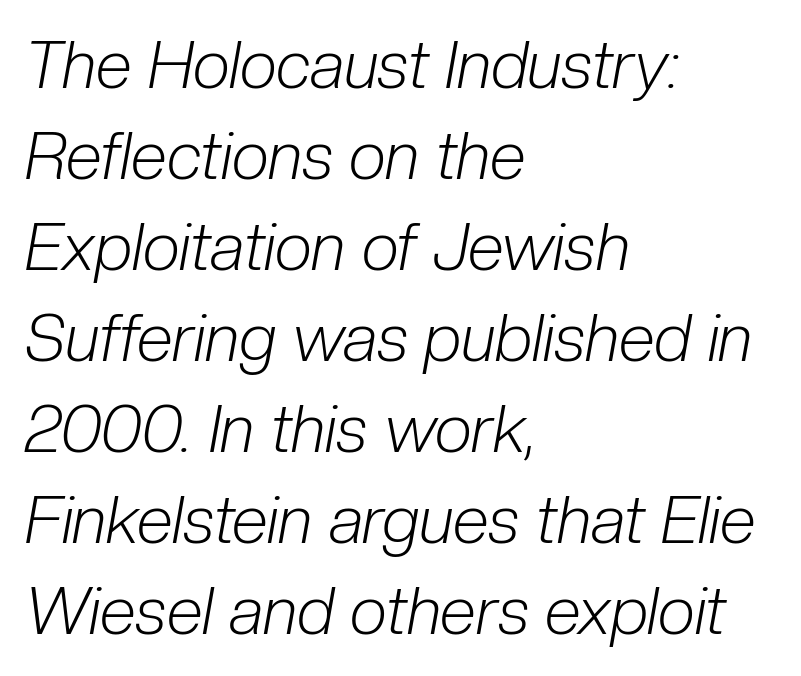
The passage is arranged the way most books set body copy — flush left. The whole block is typeset with a tilt. The face used here is proportionally spaced, like ordinary book or web type. Stroke thickness stays within the range of a standard reading face or lighter. These lines keep a tight, regular rhythm from letter to letter. Interline gaps are of average width in this sample.
